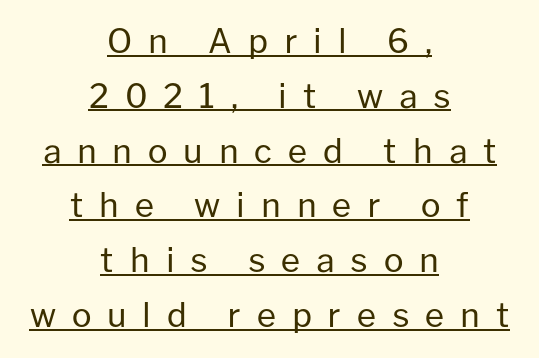
The letters stand upright; this is a roman face. A rule runs beneath these lines of type. Compared with typical paragraphs, the rows here are spaced about the same. Tracking here is generous; glyphs stand well apart from one another. The weight tops out at a normal text grade.
